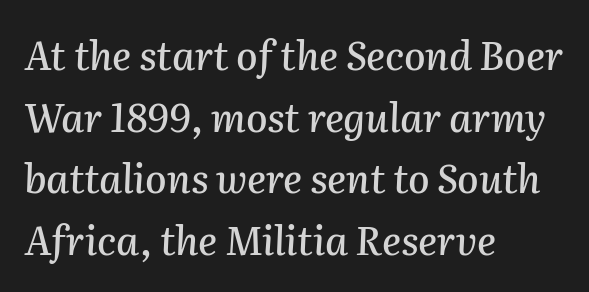
The image shows 39 px text type, italic (leaning right); set left-aligned, normal line spacing (1.58x), normal letter spacing, not underlined; medium stroke contrast and a medium x-height.
